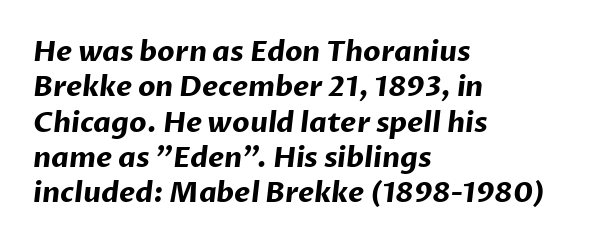
The image shows 28 px bold sans-serif type; set left-aligned, normal line spacing (1.26x), normal letter spacing, not underlined; low stroke contrast and a medium x-height.
